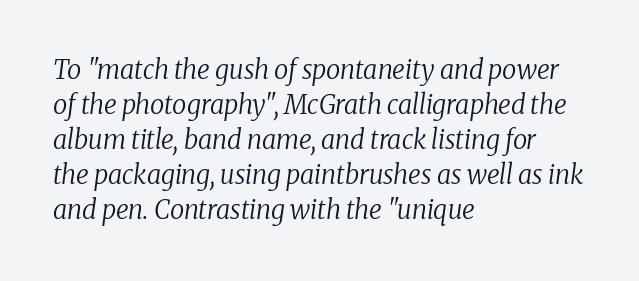
The text carries the slant typical of an italic or oblique font. You could call the tracking neutral — neither tight nor loose. Evenly set lines give the paragraph a standard silhouette. Compared with a typical body face, this is equally light or lighter still.
